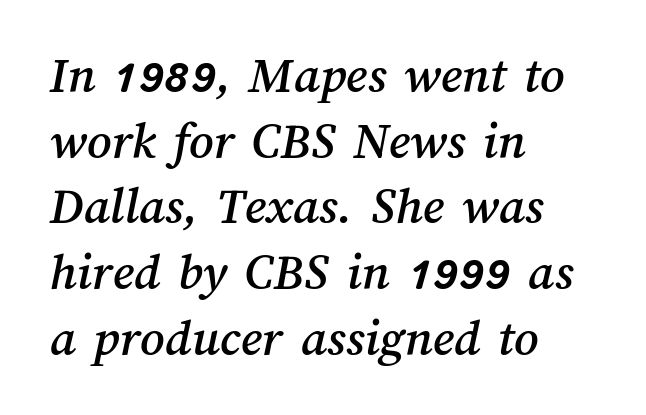
Each letter keeps its own natural width here, so spacing adapts to shape. The words here are not underlined. Typeset ragged right — the left edge is the straight one. Spacing between characters is what you'd get straight out of the box.
